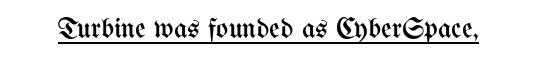
{"italic": "no", "bold": "no", "weight": "regular", "width": "condensed", "stroke_contrast": "medium", "x_height": "medium", "monospaced": "no", "underline": "yes", "letter_spacing": "normal", "letter_spacing_em": 0.0, "glyph_px": 29}
